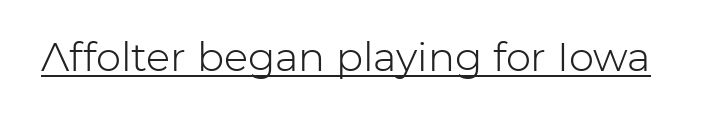
Q: Is the text bold? A: No.
Q: Is the text italic (slanted)? A: No, it is upright.
Q: Is the typeface a serif or a sans-serif typeface? A: Sans-serif.
Q: Is the text underlined? A: Yes.
Q: Is the spacing between letters normal or unusually wide? A: Normal.
Q: Width (condensed, normal, or wide)? A: Normal.
Q: Stroke contrast? A: Low.
Q: x-height? A: Medium.
Q: Monospaced? A: No.
